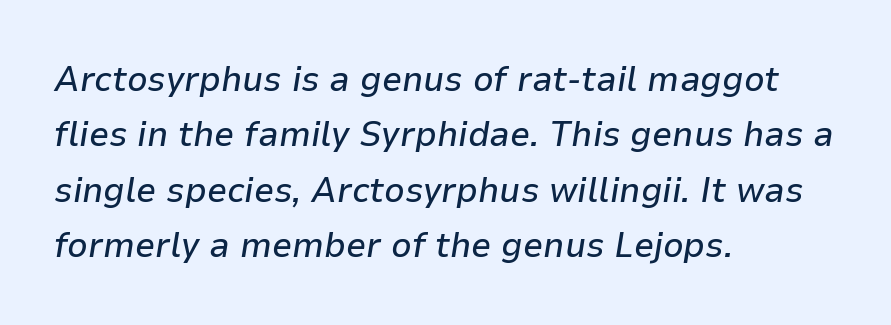
These lines are rendered in a variable-pitch font. Short note: letters normally spaced. The lines in this sample share a left origin and differ only in where they stop. Successive baselines arrive at the customary interval. The glyphs look as if they've been sheared to an angle. A clean baseline with only descenders dipping below it.
